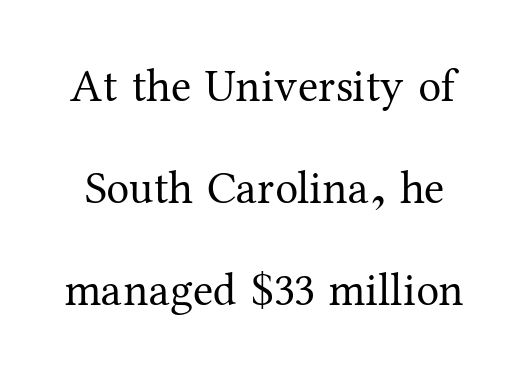
Posture: straight, roman, zero tilt. You could not count columns in this text — the font is proportionally spaced. Stroke mass is kept to a normal reading level or below. This rendering features lettering with no underline. Are there feet on the stems? There are — it's a serif. Is the letter spacing exaggerated? No — it looks like the ordinary default.
